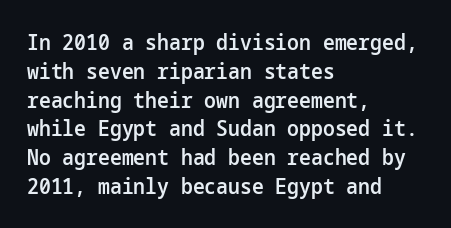
{"italic": "no", "bold": "semi", "underline": "no", "align": "left", "line_spacing": "normal", "line_spacing_ratio": 1.37, "letter_spacing": "normal", "letter_spacing_em": 0.0, "glyph_px": 21}
